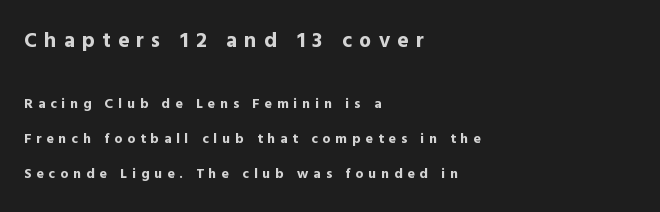
Q: Is the text bold? A: Yes.
Q: Is the text italic (slanted)? A: No, it is upright.
Q: Is the text underlined? A: No.
Q: How is the paragraph aligned? A: Left-aligned.
Q: Is the spacing between letters normal or unusually wide? A: Unusually wide.
Q: Is the spacing between lines tight, normal or loose? A: Loose.
Q: Which block of text is set in a larger size, the first (top) or the second (bottom)? A: The first (top) one.
